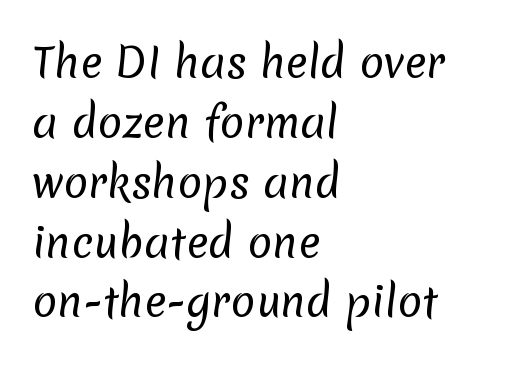
The image shows 41 px regular-weight sans-serif type; set left-aligned, normal line spacing (1.46x), normal letter spacing, not underlined; low stroke contrast and a medium x-height.
